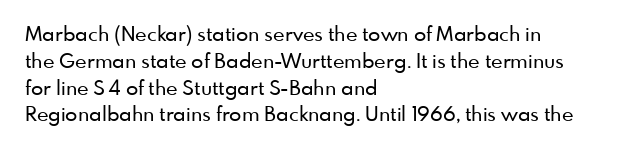
{"italic": "no", "underline": "no", "align": "left", "line_spacing": "normal", "line_spacing_ratio": 1.34, "letter_spacing": "normal", "letter_spacing_em": 0.0, "glyph_px": 20}
